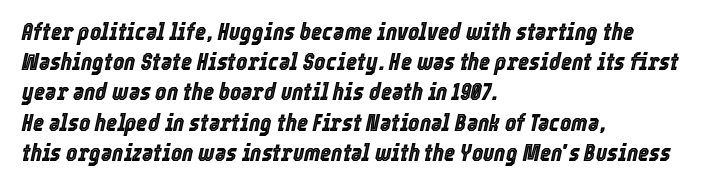
The image shows 24 px text type, italic (leaning right); set left-aligned, normal line spacing (1.26x), normal letter spacing, not underlined.
